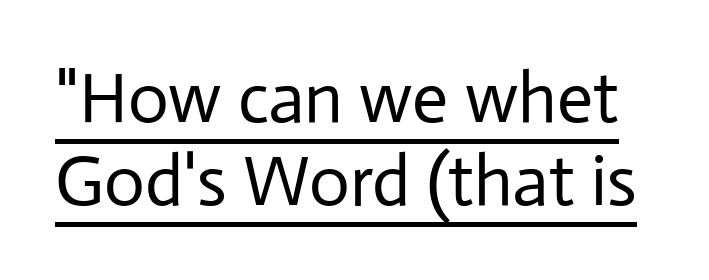
The image shows 71 px regular-weight sans-serif type, upright; set line spacing 1.17x, normal letter spacing, underlined; low stroke contrast and a medium x-height.
